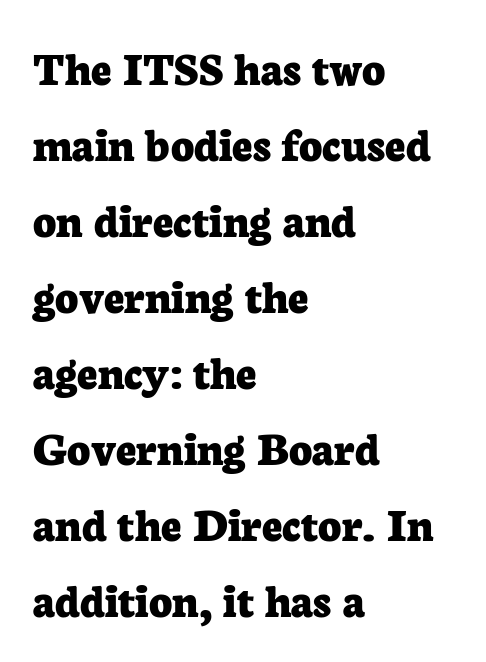
{"serif": "yes", "italic": "no", "bold": "yes", "weight": "bold", "width": "normal", "stroke_contrast": "low", "x_height": "medium", "monospaced": "no", "underline": "no", "align": "left", "line_spacing": "normal", "line_spacing_ratio": 1.52, "letter_spacing": "normal", "letter_spacing_em": 0.0, "glyph_px": 50}
